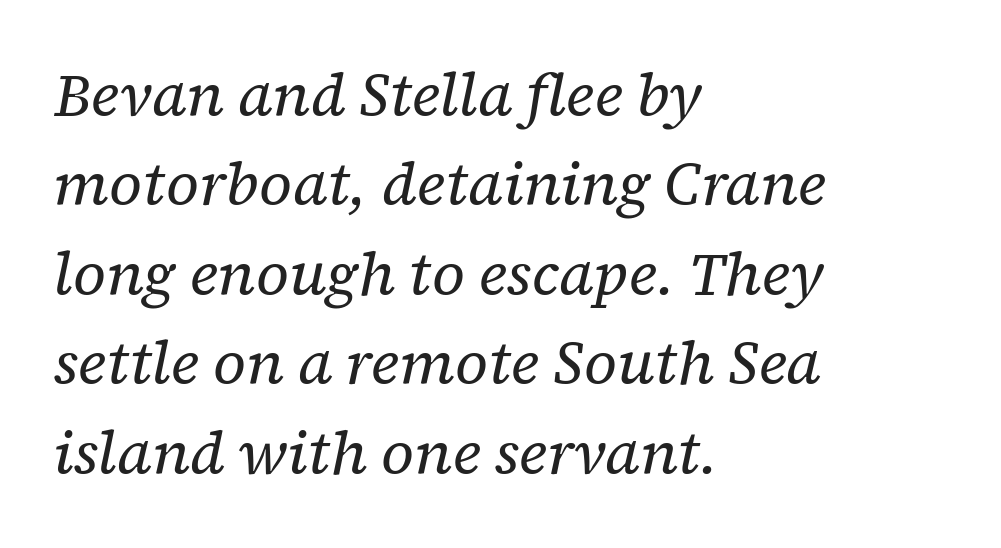
{"serif": "yes", "italic": "yes", "lean": "right", "slant_degrees": 12, "bold": "no", "weight": "regular", "width": "normal", "stroke_contrast": "low", "x_height": "medium", "monospaced": "no", "underline": "no", "align": "left", "line_spacing": "normal", "line_spacing_ratio": 1.49, "letter_spacing": "normal", "letter_spacing_em": 0.0, "glyph_px": 60}
